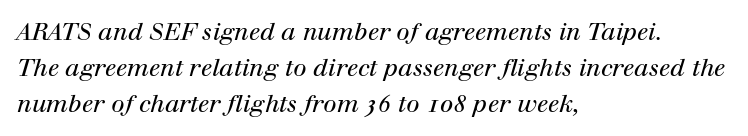
Q: Is the text bold? A: No.
Q: Is the text italic (slanted)? A: Yes, it leans right by about 12 degrees.
Q: Is the text underlined? A: No.
Q: How is the paragraph aligned? A: Left-aligned.
Q: Is the spacing between letters normal or unusually wide? A: Normal.
Q: Is the spacing between lines tight, normal or loose? A: Normal.
